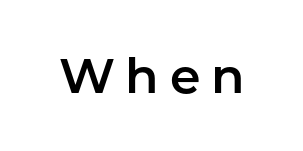
Here the designer chose a conventional face with non-uniform glyph widths. Rendered with straight, roman letterforms. Note: no serifs on the glyphs. The glyphs are unaccompanied by any horizontal stroke below them.
